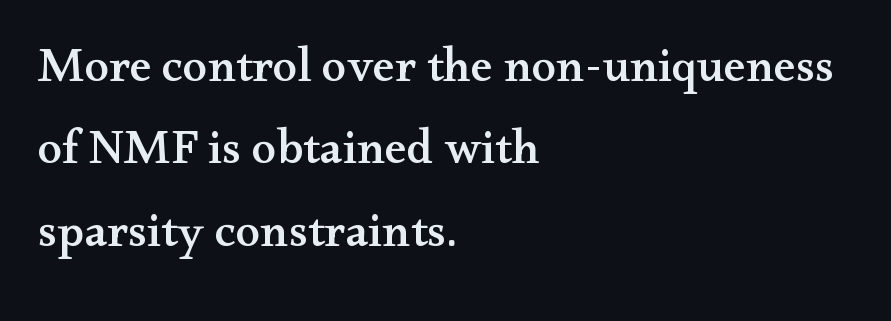
In terms of posture, this sample is upright. Each letter keeps its own natural width here, so spacing adapts to shape. Reading down the column, the eye jumps a familiar distance to each next line. Is this a sans? No — the strokes have serifs. The setting favours the left margin, as ordinary paragraphs usually do. The baseline area is clear.
